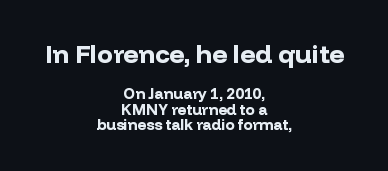
Q: Is the text bold? A: Yes.
Q: Is the text italic (slanted)? A: No, it is upright.
Q: Is the text underlined? A: No.
Q: How is the paragraph aligned? A: Centered.
Q: Is the spacing between letters normal or unusually wide? A: Normal.
Q: Is the spacing between lines tight, normal or loose? A: Tight.
Q: Which block of text is set in a larger size, the first (top) or the second (bottom)? A: The first (top) one.
